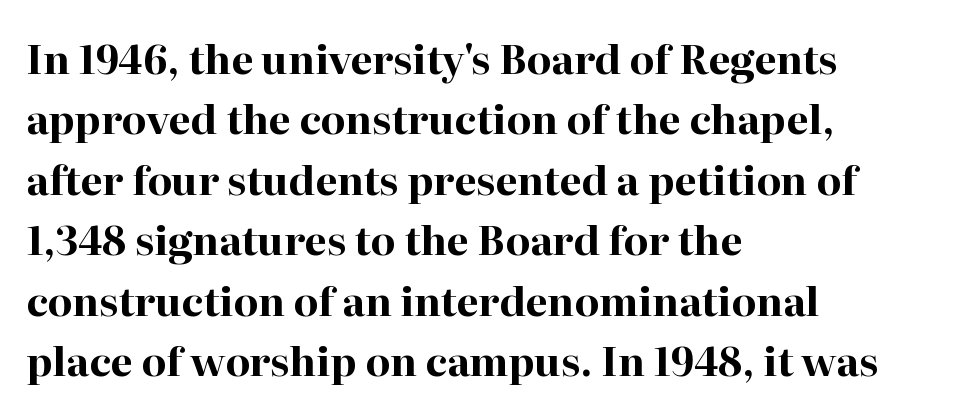
Q: Is the text bold? A: Yes.
Q: Is the text italic (slanted)? A: No, it is upright.
Q: Is the typeface a serif or a sans-serif typeface? A: Serif.
Q: Is the text underlined? A: No.
Q: How is the paragraph aligned? A: Left-aligned.
Q: Is the spacing between letters normal or unusually wide? A: Normal.
Q: Is the spacing between lines tight, normal or loose? A: Normal.
Q: Width (condensed, normal, or wide)? A: Normal.
Q: Stroke contrast? A: High.
Q: x-height? A: Medium.
Q: Monospaced? A: No.
